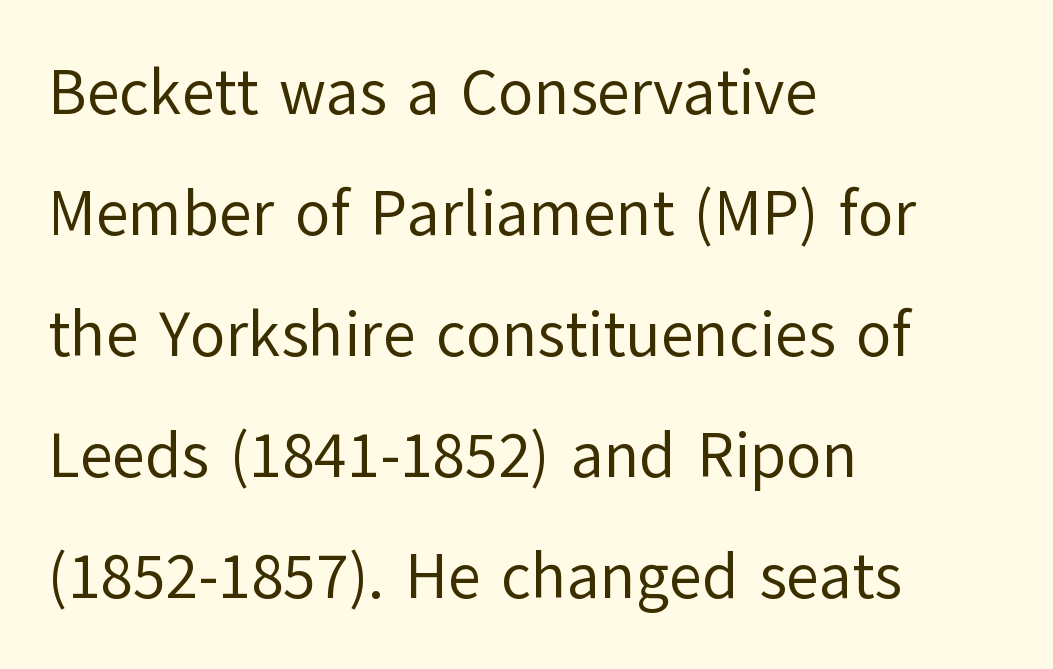
{"serif": "no", "italic": "no", "bold": "no", "weight": "regular", "width": "normal", "stroke_contrast": "low", "x_height": "medium", "monospaced": "no", "underline": "no", "align": "left", "line_spacing_ratio": 1.89, "letter_spacing": "normal", "letter_spacing_em": 0.0, "glyph_px": 64}
